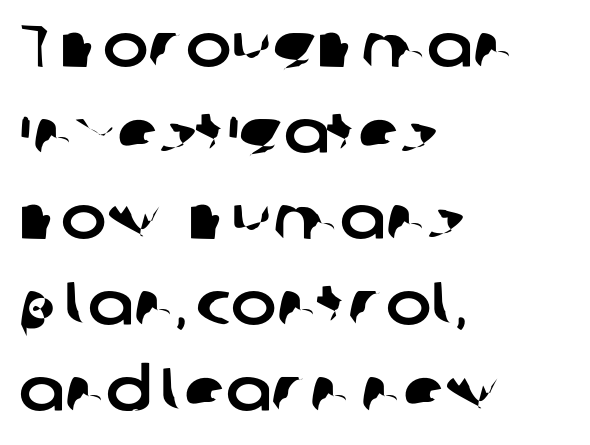
The image shows 61 px sans-serif type; set left-aligned, normal line spacing (1.41x), normal letter spacing, not underlined; low stroke contrast and a medium x-height.
